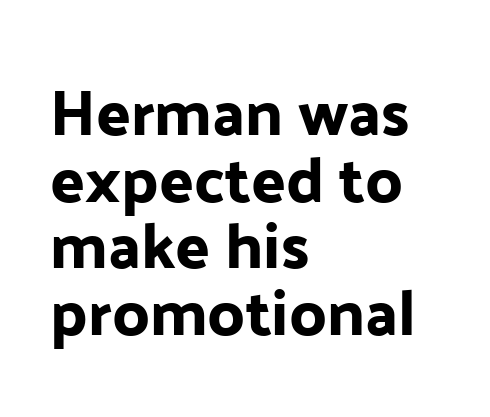
The image shows 64 px sans-serif type, upright; set left-aligned, tight line spacing (1.04x), normal letter spacing, not underlined; low stroke contrast and a medium x-height.
